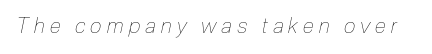
{"italic": "yes", "lean": "right", "slant_degrees": 12, "bold": "no", "underline": "no", "letter_spacing": "wide", "letter_spacing_em": 0.25, "glyph_px": 21}
